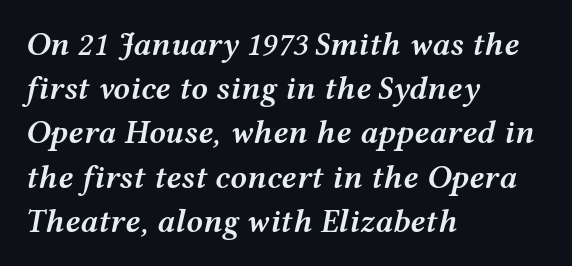
A classic flush-left, rag-right setting is used for this passage. A bit beefed up — I'd call it semibold rather than bold. Each new line begins a customary step beneath the previous one. Tall strokes in this sample are angled rather than plumb. Inter-character spacing is left at the font's built-in metrics. Unmarked baselines from the first word to the last.
